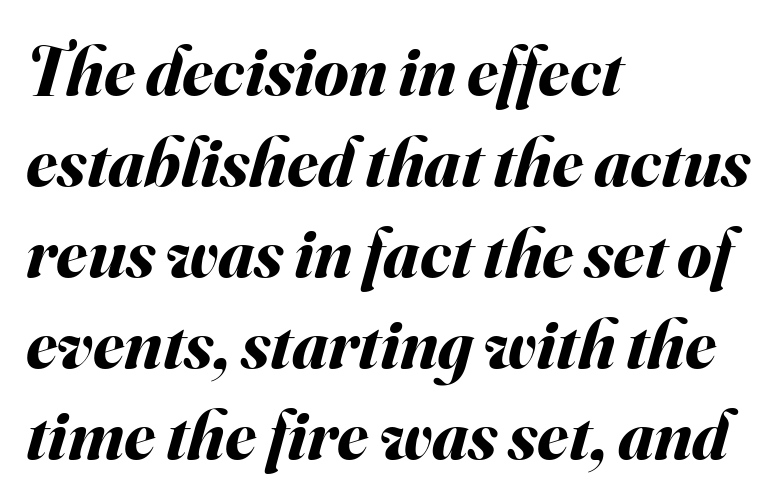
{"italic": "yes", "lean": "right", "slant_degrees": 16, "bold": "yes", "weight": "bold", "width": "normal", "stroke_contrast": "medium", "x_height": "small", "monospaced": "no", "underline": "no", "align": "left", "line_spacing": "normal", "line_spacing_ratio": 1.3, "letter_spacing": "normal", "letter_spacing_em": 0.0, "glyph_px": 70}
